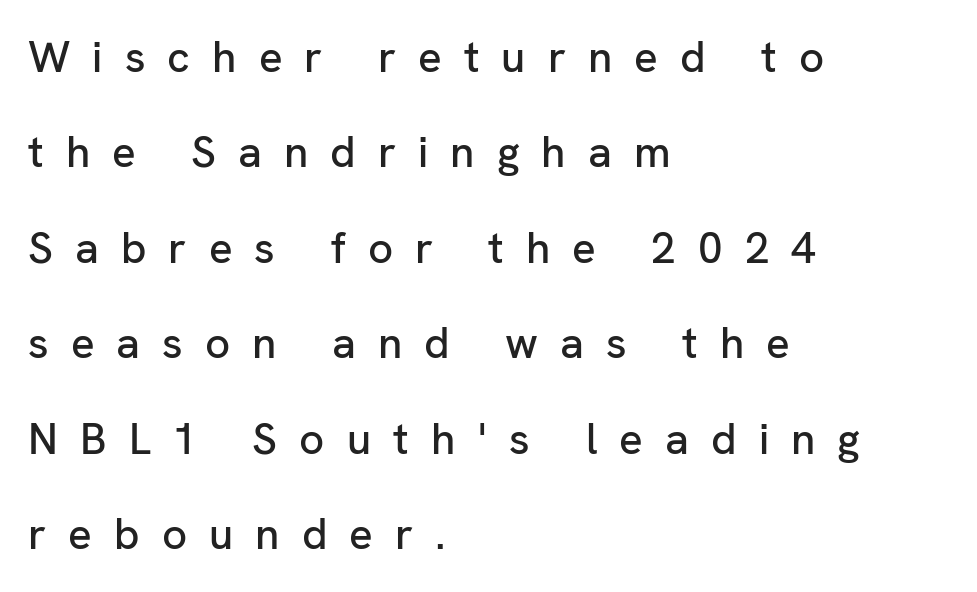
Q: Is the text italic (slanted)? A: No, it is upright.
Q: Is the typeface a serif or a sans-serif typeface? A: Sans-serif.
Q: Is the text underlined? A: No.
Q: How is the paragraph aligned? A: Left-aligned.
Q: Is the spacing between letters normal or unusually wide? A: Unusually wide.
Q: Is the spacing between lines tight, normal or loose? A: Loose.
Q: Width (condensed, normal, or wide)? A: Normal.
Q: Stroke contrast? A: Low.
Q: x-height? A: Medium.
Q: Monospaced? A: No.
